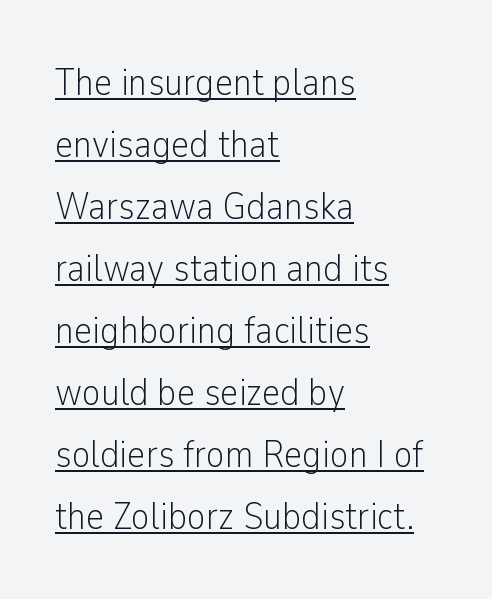
Q: Is the text bold? A: No.
Q: Is the text italic (slanted)? A: No, it is upright.
Q: Is the typeface a serif or a sans-serif typeface? A: Sans-serif.
Q: Is the text underlined? A: Yes.
Q: How is the paragraph aligned? A: Left-aligned.
Q: Is the spacing between letters normal or unusually wide? A: Normal.
Q: Is the spacing between lines tight, normal or loose? A: Normal.
Q: Width (condensed, normal, or wide)? A: Condensed.
Q: Stroke contrast? A: Low.
Q: x-height? A: Medium.
Q: Monospaced? A: No.
